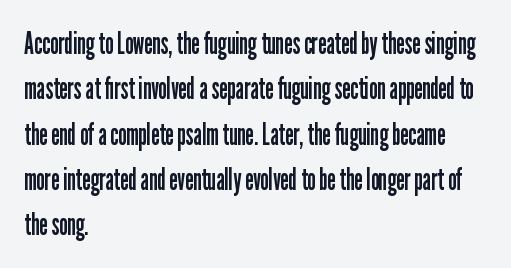
Q: Is the text bold? A: No.
Q: Is the text italic (slanted)? A: No, it is upright.
Q: Is the typeface a serif or a sans-serif typeface? A: Sans-serif.
Q: Is the text underlined? A: No.
Q: How is the paragraph aligned? A: Left-aligned.
Q: Is the spacing between letters normal or unusually wide? A: Normal.
Q: Is the spacing between lines tight, normal or loose? A: Normal.
Q: Width (condensed, normal, or wide)? A: Condensed.
Q: Stroke contrast? A: Low.
Q: x-height? A: Medium.
Q: Monospaced? A: No.
